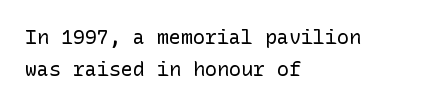
The image shows 20 px text type, upright; set left-aligned, normal line spacing (1.59x), normal letter spacing, not underlined.
